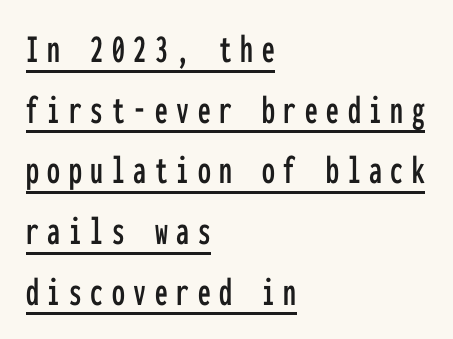
{"serif": "no", "italic": "no", "width": "condensed", "stroke_contrast": "low", "x_height": "medium", "monospaced": "yes", "underline": "yes", "align": "left", "line_spacing": "normal", "line_spacing_ratio": 1.48, "letter_spacing": "wide", "letter_spacing_em": 0.21, "glyph_px": 41}
